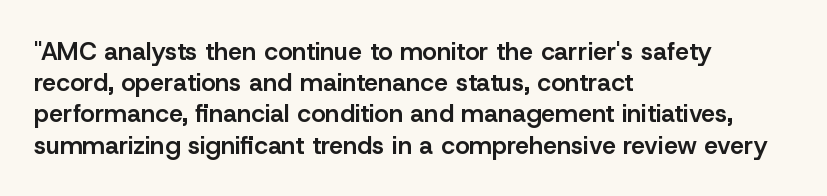
{"italic": "no", "bold": "semi", "underline": "no", "align": "left", "line_spacing": "normal", "line_spacing_ratio": 1.25, "letter_spacing": "normal", "letter_spacing_em": 0.0, "glyph_px": 25}
